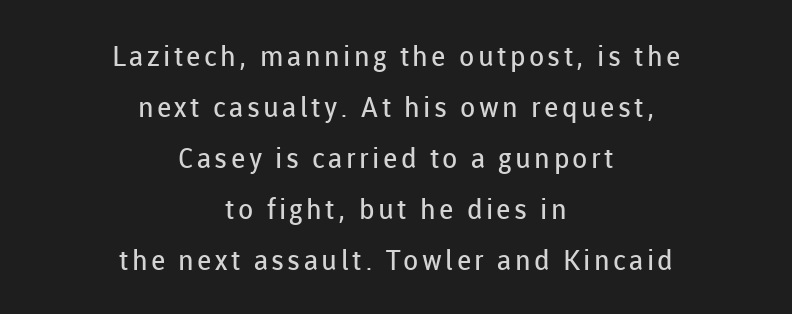
Q: Is the text bold? A: No.
Q: Is the text italic (slanted)? A: No, it is upright.
Q: Is the typeface a serif or a sans-serif typeface? A: Sans-serif.
Q: Is the text underlined? A: No.
Q: How is the paragraph aligned? A: Centered.
Q: Width (condensed, normal, or wide)? A: Normal.
Q: Stroke contrast? A: Low.
Q: x-height? A: Medium.
Q: Monospaced? A: No.
